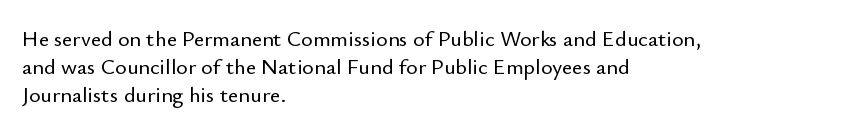
Q: Is the text italic (slanted)? A: No, it is upright.
Q: Is the text underlined? A: No.
Q: How is the paragraph aligned? A: Left-aligned.
Q: Is the spacing between letters normal or unusually wide? A: Normal.
Q: Is the spacing between lines tight, normal or loose? A: Normal.
